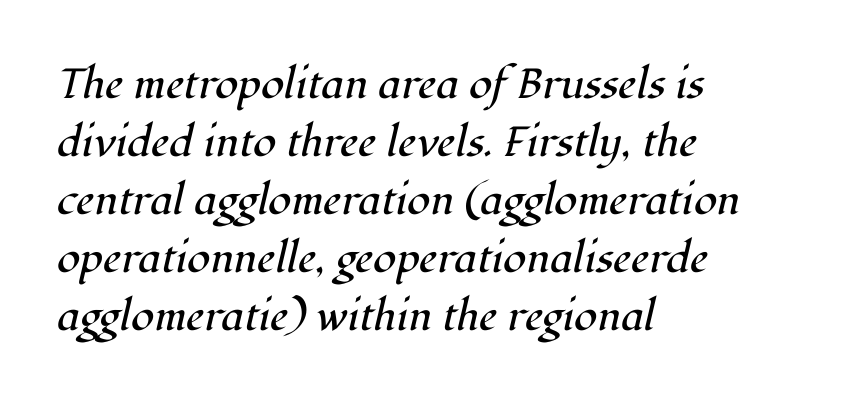
Q: Is the text bold? A: No.
Q: Is the text italic (slanted)? A: Yes, it leans right by about 12 degrees.
Q: Is the typeface a serif or a sans-serif typeface? A: Serif.
Q: Is the text underlined? A: No.
Q: How is the paragraph aligned? A: Left-aligned.
Q: Is the spacing between letters normal or unusually wide? A: Normal.
Q: Is the spacing between lines tight, normal or loose? A: Normal.
Q: Width (condensed, normal, or wide)? A: Normal.
Q: Stroke contrast? A: High.
Q: x-height? A: Medium.
Q: Monospaced? A: No.
